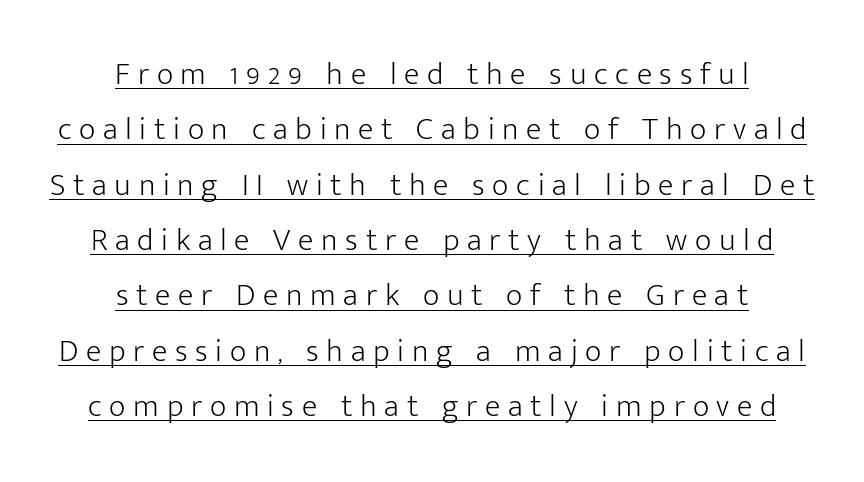
Q: Is the text bold? A: No.
Q: Is the text italic (slanted)? A: No, it is upright.
Q: Is the typeface a serif or a sans-serif typeface? A: Sans-serif.
Q: Is the text underlined? A: Yes.
Q: How is the paragraph aligned? A: Centered.
Q: Is the spacing between letters normal or unusually wide? A: Unusually wide.
Q: Width (condensed, normal, or wide)? A: Normal.
Q: Stroke contrast? A: Low.
Q: x-height? A: Medium.
Q: Monospaced? A: No.
